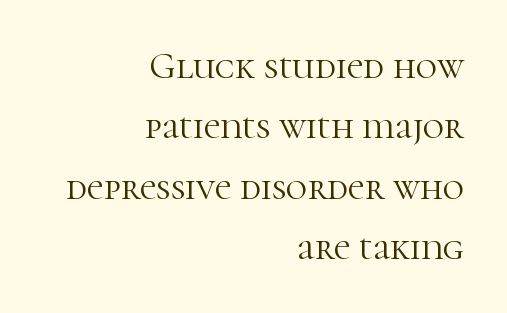
Do the letters lean? They stand straight. How are the letters spaced? Ordinarily, with no added tracking. Caption: multi-line text, flush right, ragged left. The characters are drawn with everyday or finer stroke widths. A typesetter would label this face a serif. The strip under each line holds only bare page.
